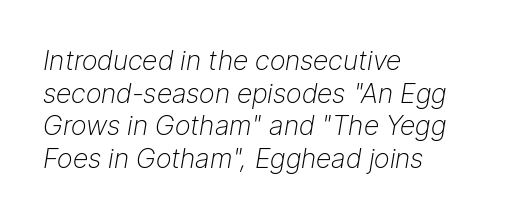
The image shows 27 px text type, italic (leaning right); set left-aligned, line spacing 1.21x, normal letter spacing, not underlined.
